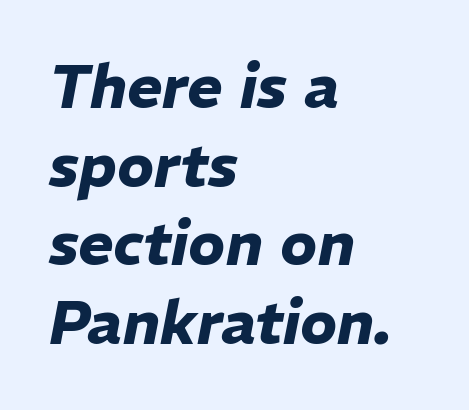
Notice how thick the strokes are: this is what a full bold looks like. Slant detected: the letters are inclined. The words here are not underlined. Is the block centered? No — it sits flush against the left margin. Spacing verdict: proportional, widths tailored to each character.
